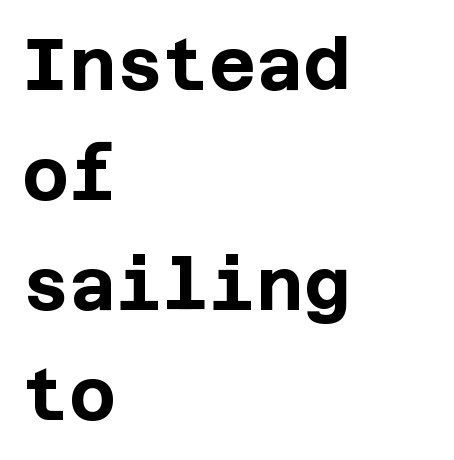
{"serif": "no", "italic": "no", "bold": "yes", "weight": "bold", "width": "normal", "stroke_contrast": "low", "x_height": "large", "underline": "no", "align": "left", "line_spacing": "normal", "line_spacing_ratio": 1.53, "letter_spacing": "normal", "letter_spacing_em": 0.0, "glyph_px": 72}
